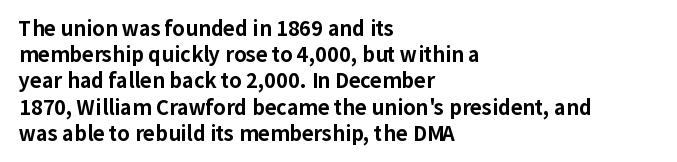
Q: Is the text bold? A: Yes.
Q: Is the text italic (slanted)? A: No, it is upright.
Q: Is the text underlined? A: No.
Q: How is the paragraph aligned? A: Left-aligned.
Q: Is the spacing between letters normal or unusually wide? A: Normal.
Q: Is the spacing between lines tight, normal or loose? A: Normal.
